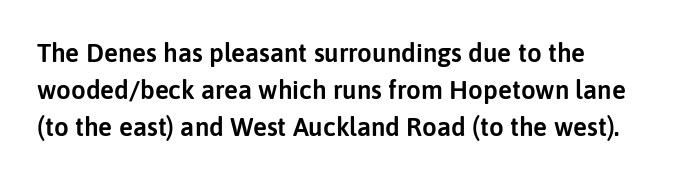
{"italic": "no", "underline": "no", "align": "left", "line_spacing": "normal", "line_spacing_ratio": 1.42, "letter_spacing": "normal", "letter_spacing_em": 0.0, "glyph_px": 26}
